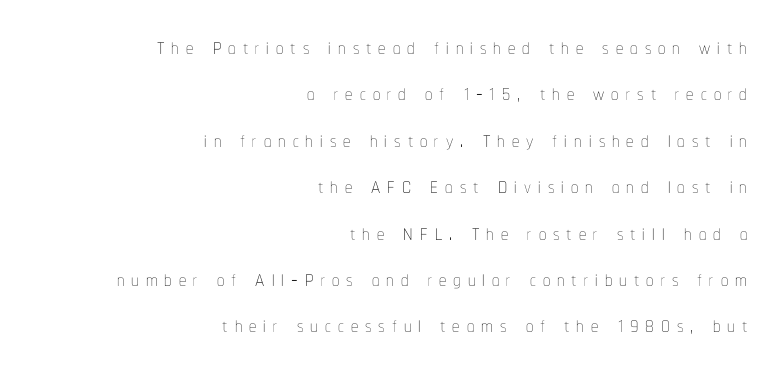
The block of text has a typical density, with ordinary space between rows. When letters stand straight like this, we call the style roman or upright. The text block is weighted toward the right margin, trailing off unevenly leftward. The zone under the glyphs is completely vacant.
